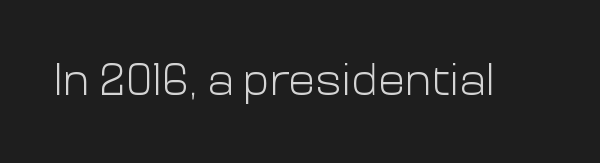
{"serif": "no", "italic": "no", "bold": "no", "weight": "light", "width": "normal", "stroke_contrast": "low", "x_height": "medium", "monospaced": "no", "underline": "no", "letter_spacing": "normal", "letter_spacing_em": 0.0, "glyph_px": 45}
